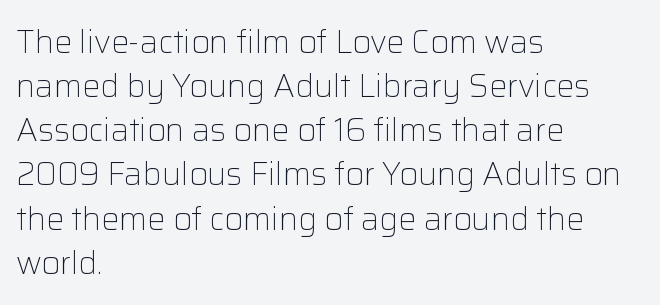
{"serif": "no", "italic": "no", "bold": "no", "weight": "light", "width": "normal", "stroke_contrast": "low", "x_height": "medium", "monospaced": "no", "underline": "no", "align": "left", "line_spacing": "normal", "line_spacing_ratio": 1.38, "letter_spacing": "normal", "letter_spacing_em": 0.0, "glyph_px": 32}
